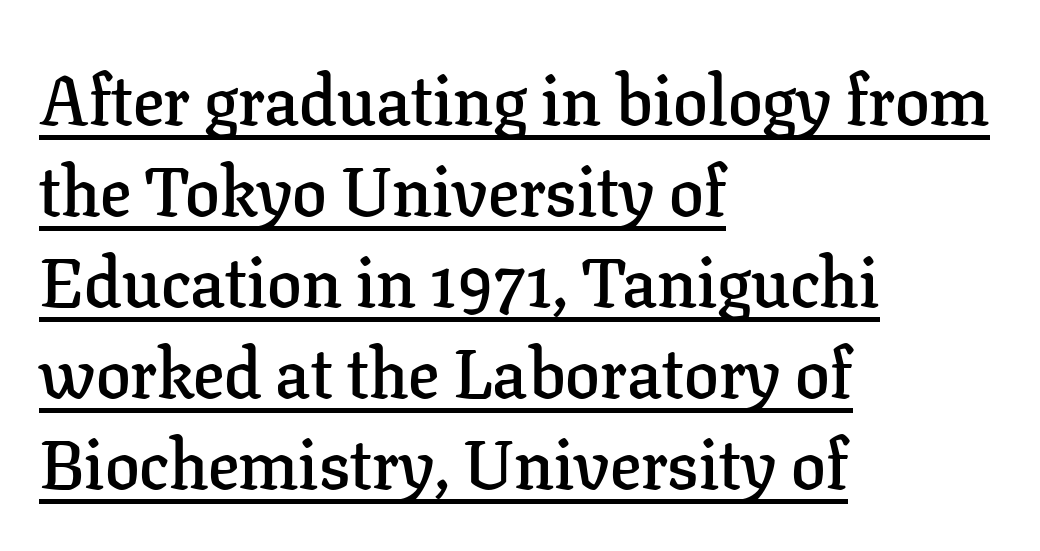
Q: Is the text bold? A: Semi-bold.
Q: Is the text italic (slanted)? A: No, it is upright.
Q: Is the typeface a serif or a sans-serif typeface? A: Serif.
Q: Is the text underlined? A: Yes.
Q: How is the paragraph aligned? A: Left-aligned.
Q: Is the spacing between letters normal or unusually wide? A: Normal.
Q: Is the spacing between lines tight, normal or loose? A: Normal.
Q: Width (condensed, normal, or wide)? A: Normal.
Q: Stroke contrast? A: Low.
Q: x-height? A: Medium.
Q: Monospaced? A: No.
